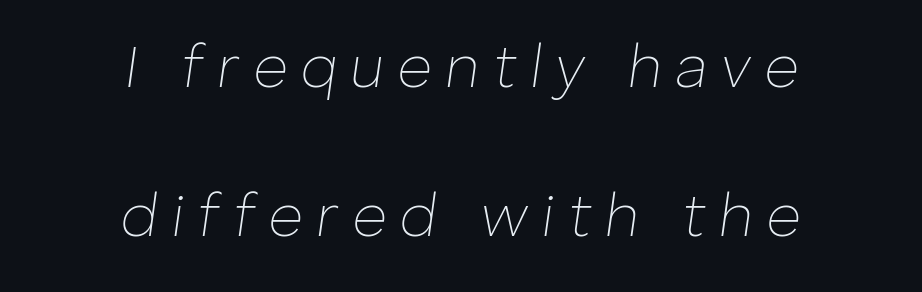
A typesetter would call this leading open, well beyond the default. These lines are rendered in a variable-pitch font. Layout note: lines centered. The whole block is typeset with a tilt. No letter is thick-stroked: the sample isn't bold.
